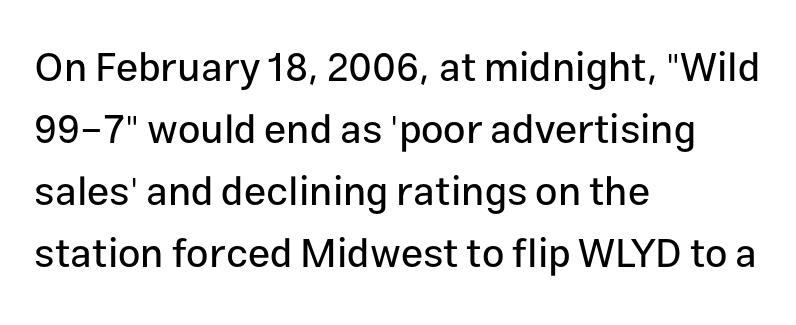
The font family rendered here belongs to the sans-serif group. Do the characters align in a grid? No, the font is proportional. The lines in this sample share a left origin and differ only in where they stop. These lines keep a tight, regular rhythm from letter to letter. Nope, not italic — everything's standing straight.
